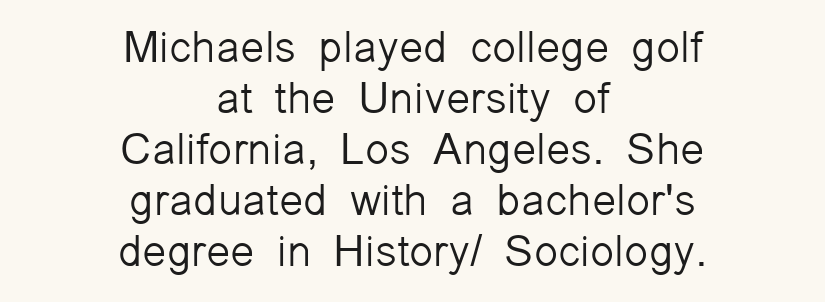
Check the space under the baseline: it is left empty. A typesetter would call this proportional, since set widths differ per character. These lines were composed using upright roman letters. On a weight scale, this lands at 450 or below. Honestly, the letter spacing is just normal — you wouldn't notice it.
